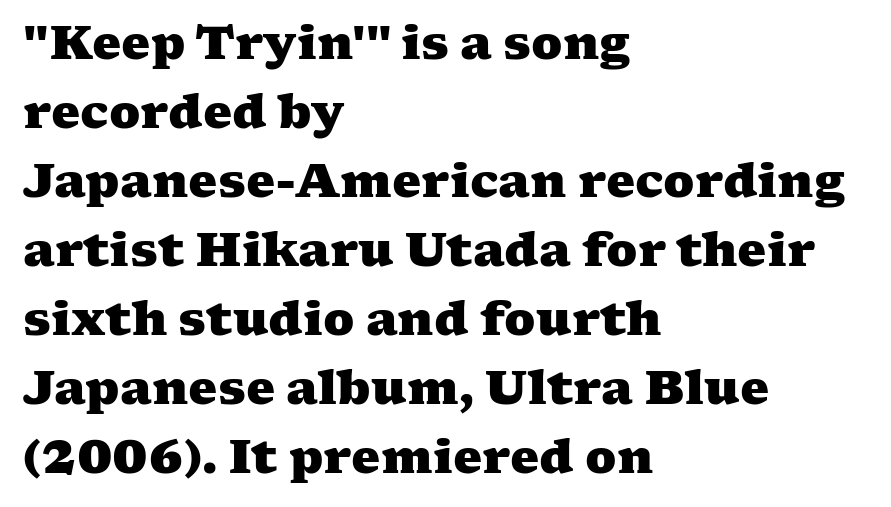
Q: Is the text bold? A: Yes.
Q: Is the typeface a serif or a sans-serif typeface? A: Serif.
Q: Is the text underlined? A: No.
Q: How is the paragraph aligned? A: Left-aligned.
Q: Is the spacing between letters normal or unusually wide? A: Normal.
Q: Is the spacing between lines tight, normal or loose? A: Normal.
Q: Width (condensed, normal, or wide)? A: Wide.
Q: Stroke contrast? A: Medium.
Q: x-height? A: Medium.
Q: Monospaced? A: No.
